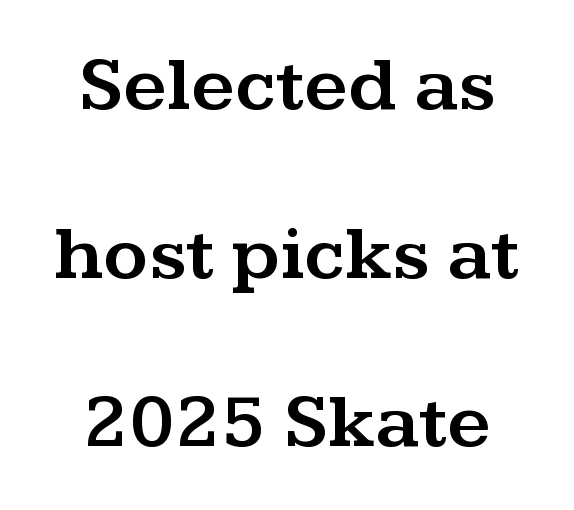
The image shows 77 px wide serif type, upright; set centered, loose line spacing (2.19x), normal letter spacing, not underlined; medium stroke contrast and a medium x-height.
